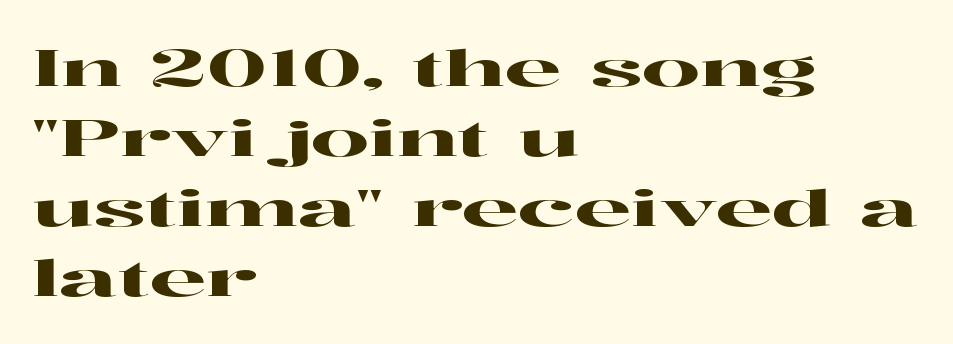
Honestly, the row spacing looks completely unremarkable. These lines are rendered in a variable-pitch font. Default kerning and tracking; the words read as compact shapes. The specimen omits any rule beneath the text block's lines.
